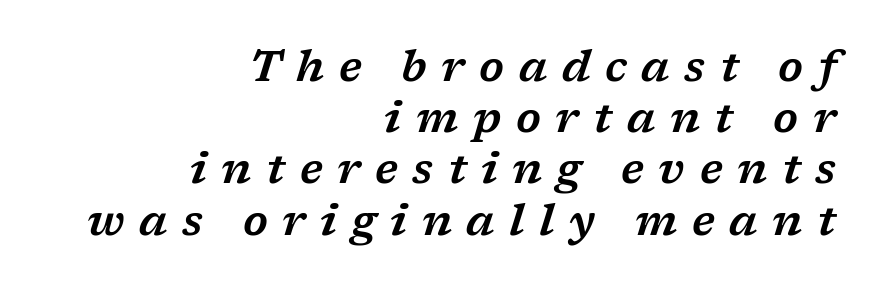
The image shows 43 px wide serif type, italic (leaning right); set right-aligned, line spacing 1.19x, unusually wide letter spacing (+0.34 em), not underlined; low stroke contrast and a medium x-height.
